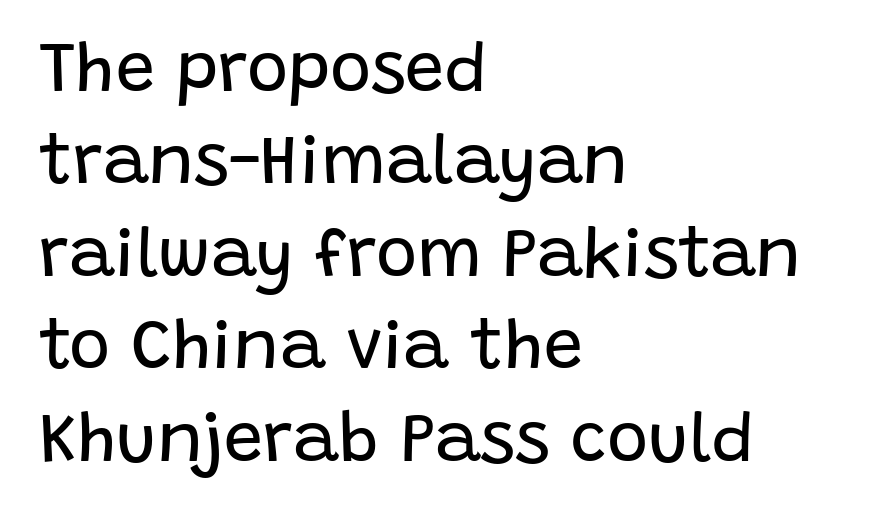
A typesetter would call this leading conventional body-copy spacing. Typographically, this falls in the sans-serif category. In terms of letterspacing, this is plain default setting. This reads as an unemphasized weight, regular at the heaviest. The compositor pushed each line to the left boundary. It's the straight-up-and-down kind of type.
